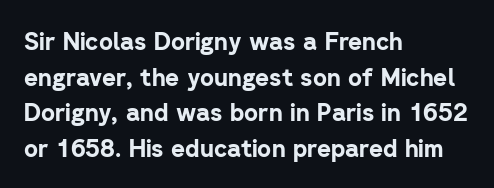
Q: Is the text bold? A: Yes.
Q: Is the text italic (slanted)? A: No, it is upright.
Q: Is the text underlined? A: No.
Q: How is the paragraph aligned? A: Left-aligned.
Q: Is the spacing between letters normal or unusually wide? A: Normal.
Q: Is the spacing between lines tight, normal or loose? A: Normal.
